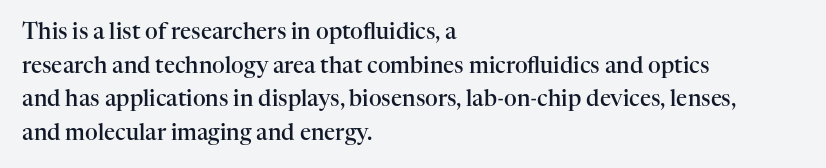
Q: Is the text bold? A: Semi-bold.
Q: Is the text italic (slanted)? A: No, it is upright.
Q: Is the text underlined? A: No.
Q: How is the paragraph aligned? A: Left-aligned.
Q: Is the spacing between letters normal or unusually wide? A: Normal.
Q: Is the spacing between lines tight, normal or loose? A: Normal.
